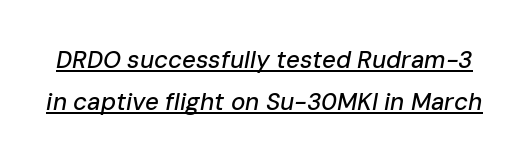
{"italic": "yes", "lean": "right", "slant_degrees": 10, "underline": "yes", "line_spacing_ratio": 1.73, "letter_spacing": "normal", "letter_spacing_em": 0.0, "glyph_px": 24}
